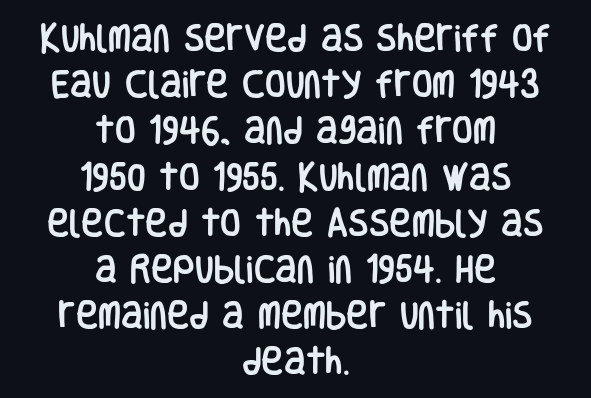
The image shows 30 px condensed sans-serif type, upright; set centered, normal line spacing (1.54x), normal letter spacing, not underlined; low stroke contrast and a large x-height.
